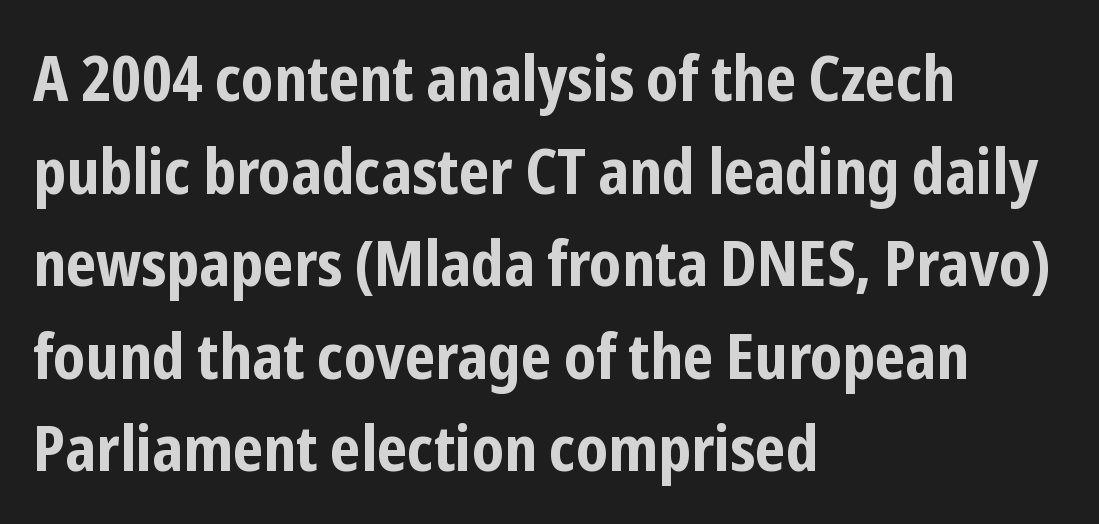
The image shows 63 px bold, condensed sans-serif type, upright; set left-aligned, normal line spacing (1.47x), normal letter spacing, not underlined; low stroke contrast and a medium x-height.
